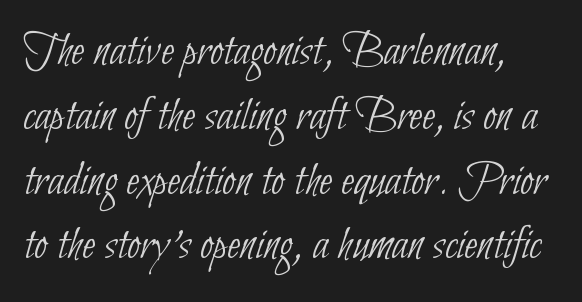
Q: Is the text bold? A: No.
Q: Is the typeface a serif or a sans-serif typeface? A: Sans-serif.
Q: Is the text underlined? A: No.
Q: How is the paragraph aligned? A: Left-aligned.
Q: Is the spacing between letters normal or unusually wide? A: Normal.
Q: Is the spacing between lines tight, normal or loose? A: Normal.
Q: Width (condensed, normal, or wide)? A: Condensed.
Q: Stroke contrast? A: Low.
Q: x-height? A: Small.
Q: Monospaced? A: No.
